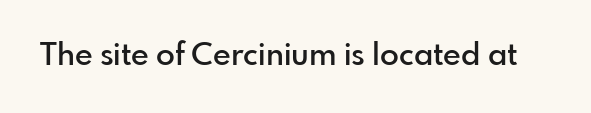
{"serif": "no", "italic": "no", "bold": "semi", "weight": "semibold", "width": "normal", "stroke_contrast": "low", "x_height": "small", "monospaced": "no", "underline": "no", "letter_spacing": "normal", "letter_spacing_em": 0.0, "glyph_px": 31}
